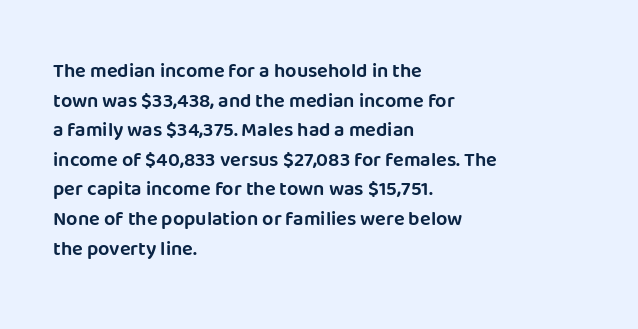
The words here are not underlined. Compared with typical paragraphs, the rows here are spaced about the same. Leftover space on each line is placed entirely after the last word. Students, note that the glyphs here touch the page at normal intervals. Italic: no, the glyphs are upright roman.
